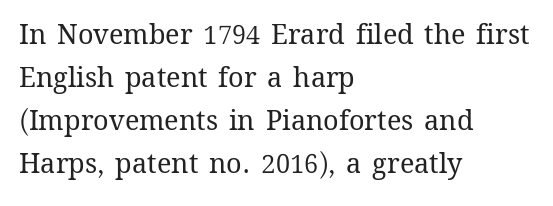
Line beginnings align vertically; line endings do not. Quick note: not italic, upright. No chunkiness to these letters — they're not bold. Default kerning and tracking; the words read as compact shapes.
